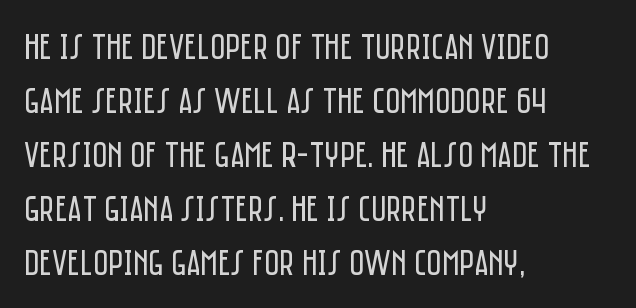
The rendering uses natural spacing where letterforms have individual widths. Lines of text with bare space underneath. The lines are quadded left. The passage shown stacks its lines at a standard gap. You can tell from the bare stems that sans-serif type was used. Default kerning and tracking; the words read as compact shapes.
